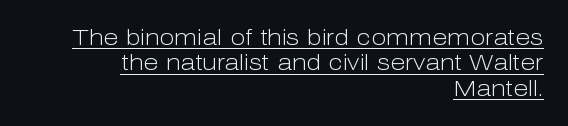
The characters are drawn with everyday or finer stroke widths. Designer's note — italics off, roman on. Visually the block forms a straight wall on the right and a jagged coastline on the left. Closely set lines give the paragraph a compact silhouette. Underlined type. The letterforms sit shoulder to shoulder at normal distance.
